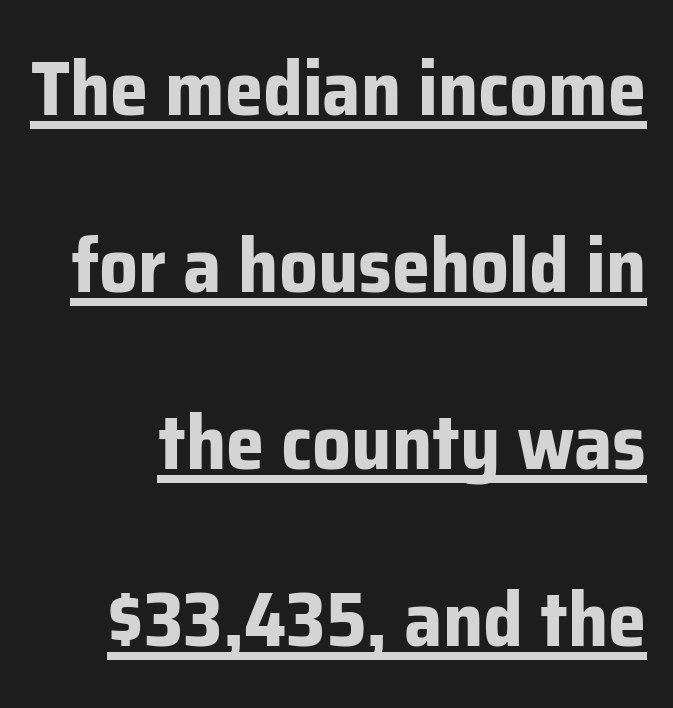
Q: Is the text bold? A: Yes.
Q: Is the text italic (slanted)? A: No, it is upright.
Q: Is the typeface a serif or a sans-serif typeface? A: Sans-serif.
Q: Is the text underlined? A: Yes.
Q: Is the spacing between letters normal or unusually wide? A: Normal.
Q: Is the spacing between lines tight, normal or loose? A: Loose.
Q: Width (condensed, normal, or wide)? A: Normal.
Q: Stroke contrast? A: Low.
Q: x-height? A: Medium.
Q: Monospaced? A: No.
